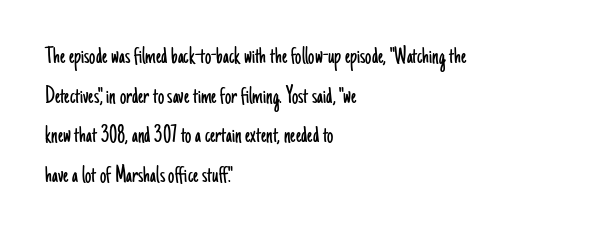
No italicization has been applied; the sample stays upright. Which margin do the lines hug? The left one — the right edge is uneven. Interline gaps are of average width in this sample. Descender tails drop into unmarked territory.
